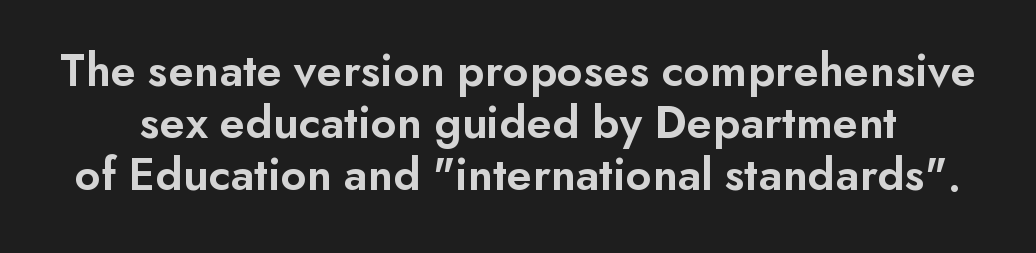
The image shows 48 px semibold sans-serif type, upright; set tight line spacing (1.08x), normal letter spacing, not underlined; low stroke contrast and a small x-height.
